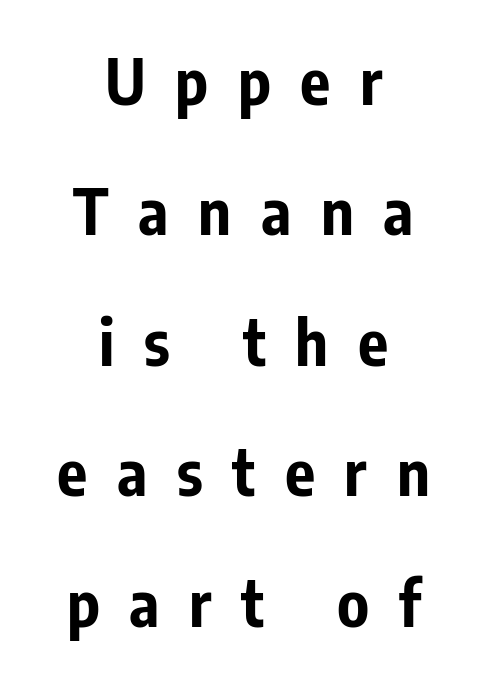
The image shows 63 px bold, condensed sans-serif type, upright; set centered, loose line spacing (2.07x), unusually wide letter spacing (+0.47 em), not underlined; low stroke contrast and a medium x-height.
